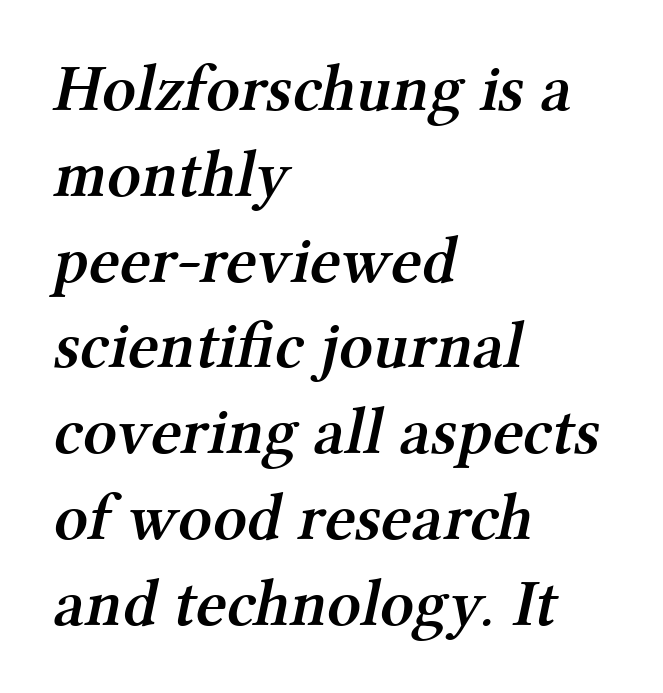
The image shows 66 px semibold serif type; set left-aligned, normal line spacing (1.3x), normal letter spacing, not underlined; medium stroke contrast and a medium x-height.
